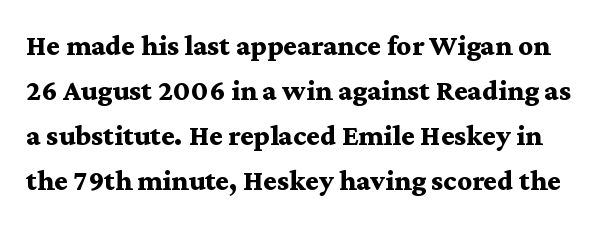
Proportional: the letters do not fall into vertical columns. The foot of each line stays bare and open. This sample keeps an unexceptional amount of space between lines. Caption: bold face, heavy strokes. Rendered with straight, roman letterforms.
